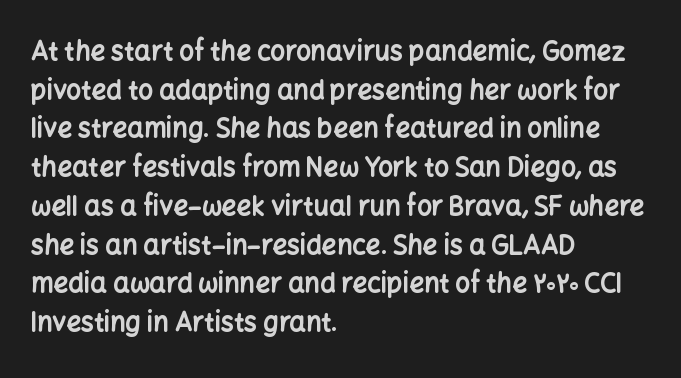
{"italic": "no", "bold": "yes", "underline": "no", "align": "left", "line_spacing": "normal", "line_spacing_ratio": 1.49, "letter_spacing": "normal", "letter_spacing_em": 0.0, "glyph_px": 26}
